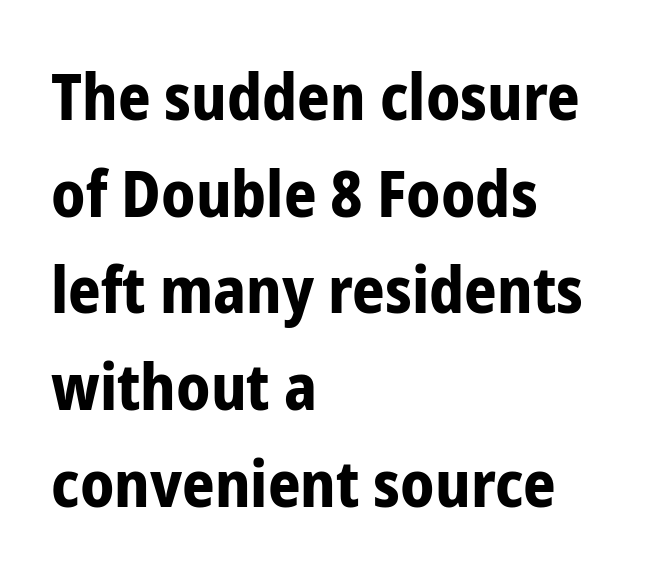
The image shows 64 px bold, condensed sans-serif type, upright; set left-aligned, normal line spacing (1.51x), normal letter spacing, not underlined; low stroke contrast and a medium x-height.
